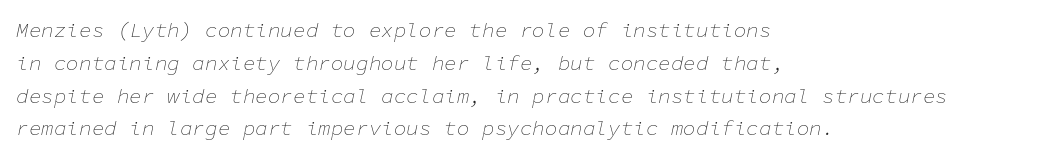
{"italic": "yes", "lean": "right", "slant_degrees": 11, "bold": "no", "underline": "no", "align": "left", "line_spacing": "normal", "line_spacing_ratio": 1.56, "letter_spacing": "normal", "letter_spacing_em": 0.0, "glyph_px": 21}
